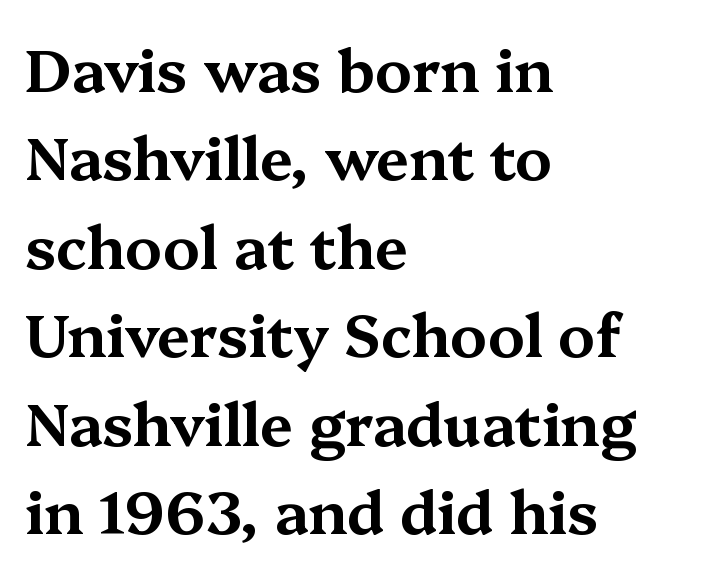
Q: Is the text italic (slanted)? A: No, it is upright.
Q: Is the typeface a serif or a sans-serif typeface? A: Serif.
Q: Is the text underlined? A: No.
Q: How is the paragraph aligned? A: Left-aligned.
Q: Is the spacing between letters normal or unusually wide? A: Normal.
Q: Is the spacing between lines tight, normal or loose? A: Normal.
Q: Width (condensed, normal, or wide)? A: Wide.
Q: Stroke contrast? A: Medium.
Q: x-height? A: Medium.
Q: Monospaced? A: No.
